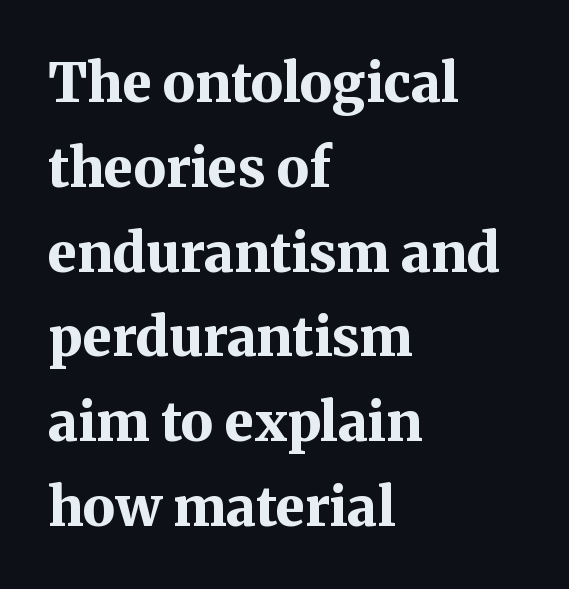
Q: Is the text bold? A: Yes.
Q: Is the text italic (slanted)? A: No, it is upright.
Q: Is the typeface a serif or a sans-serif typeface? A: Serif.
Q: Is the text underlined? A: No.
Q: How is the paragraph aligned? A: Left-aligned.
Q: Is the spacing between letters normal or unusually wide? A: Normal.
Q: Is the spacing between lines tight, normal or loose? A: Normal.
Q: Width (condensed, normal, or wide)? A: Normal.
Q: Stroke contrast? A: Medium.
Q: x-height? A: Medium.
Q: Monospaced? A: No.
